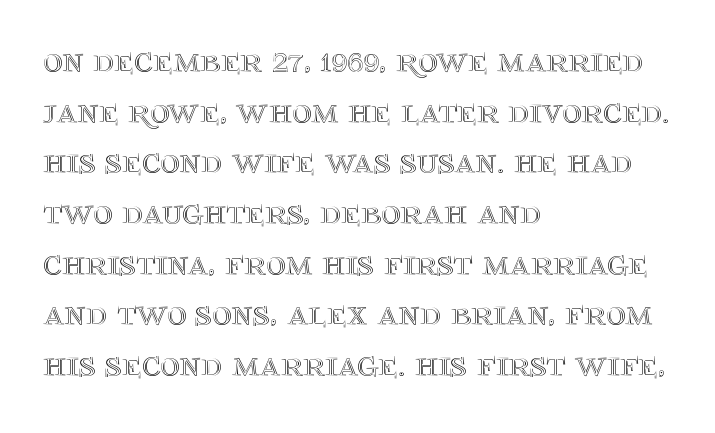
Q: Is the text italic (slanted)? A: No, it is upright.
Q: Is the text underlined? A: No.
Q: How is the paragraph aligned? A: Left-aligned.
Q: Is the spacing between letters normal or unusually wide? A: Normal.
Q: Is the spacing between lines tight, normal or loose? A: Normal.
Q: Width (condensed, normal, or wide)? A: Normal.
Q: x-height? A: Large.
Q: Monospaced? A: No.
